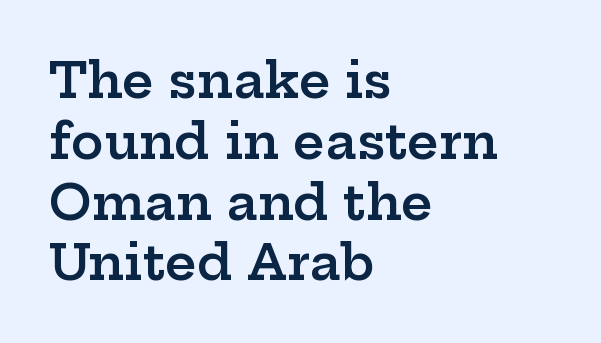
{"serif": "yes", "italic": "no", "bold": "semi", "weight": "semibold", "width": "wide", "stroke_contrast": "low", "x_height": "medium", "monospaced": "no", "underline": "no", "align": "left", "line_spacing_ratio": 1.24, "letter_spacing": "normal", "letter_spacing_em": 0.0, "glyph_px": 49}
